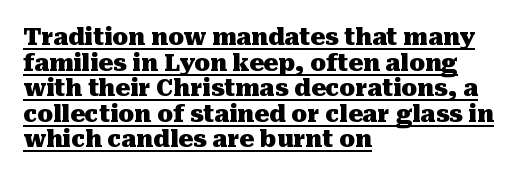
Emphasis by weight is at full strength: bold. Do the letters lean? They stand straight. This rendering uses left alignment, leaving the right contour irregular. Tightly led — the rows are bunched. Nothing unusual about the tracking: characters are spaced as the font intends. The specimen includes a rule beneath the text block's lines.
